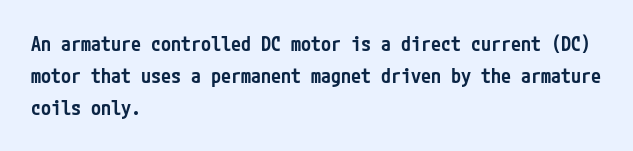
The sample has been set in demibold, a notch under bold. Underlining? Definitely not there. The letters sit at their default tracking, neither squeezed nor spread. Unlike italic type, these characters show no tilt at all. These lines are set flush left with a ragged right edge.
